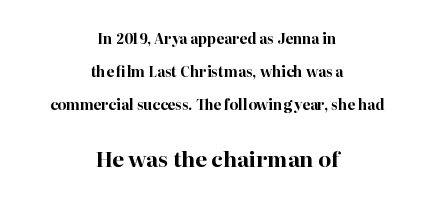
Each line is balanced around a shared central axis. The letters sit at their default tracking, neither squeezed nor spread. You get the small type first, then a jump to larger type. The letters are bold, with thick, heavy strokes. Vertical strokes here are truly vertical. Does the leading feel generous? Absolutely, it's lavish.
